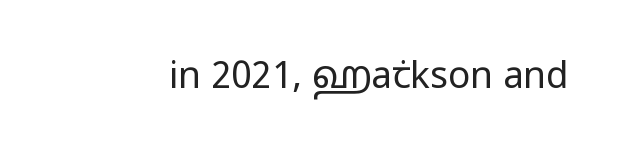
{"serif": "no", "italic": "no", "bold": "no", "weight": "regular", "width": "condensed", "stroke_contrast": "low", "x_height": "large", "monospaced": "no", "underline": "no", "letter_spacing": "normal", "letter_spacing_em": 0.0, "glyph_px": 37}
